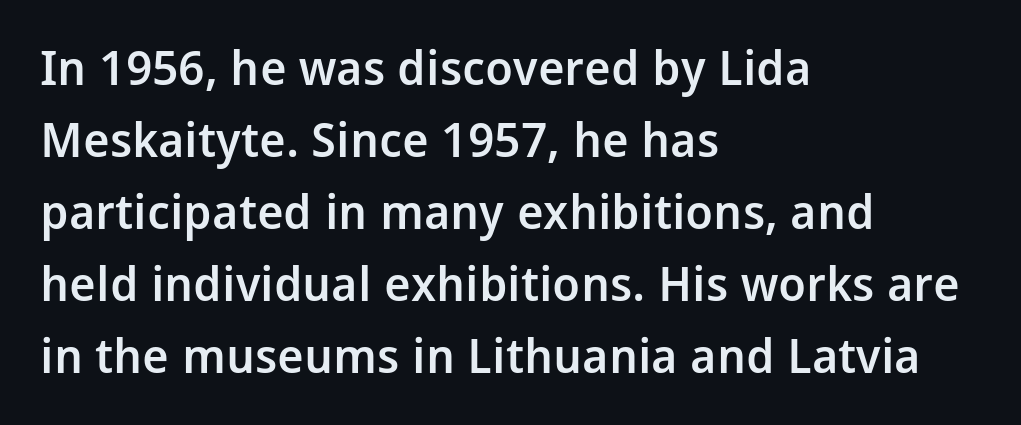
Q: Is the text bold? A: Semi-bold.
Q: Is the text italic (slanted)? A: No, it is upright.
Q: Is the typeface a serif or a sans-serif typeface? A: Sans-serif.
Q: Is the text underlined? A: No.
Q: How is the paragraph aligned? A: Left-aligned.
Q: Is the spacing between letters normal or unusually wide? A: Normal.
Q: Is the spacing between lines tight, normal or loose? A: Normal.
Q: Width (condensed, normal, or wide)? A: Normal.
Q: Stroke contrast? A: Low.
Q: x-height? A: Medium.
Q: Monospaced? A: No.
